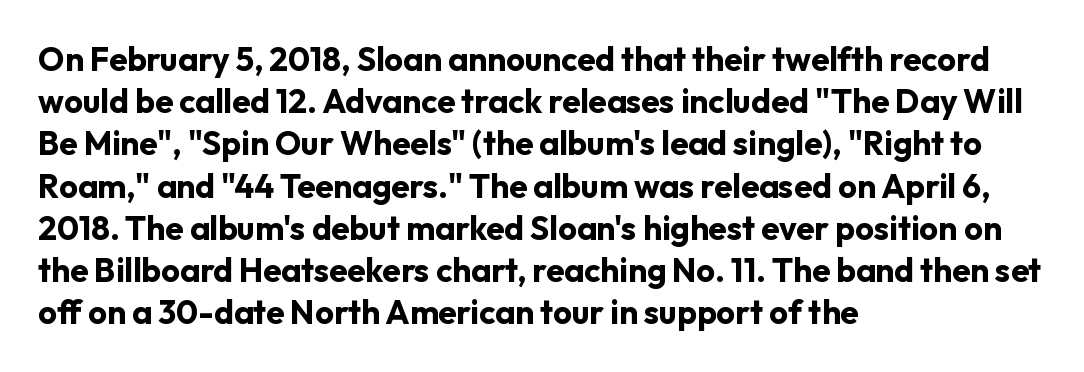
Q: Is the text bold? A: Yes.
Q: Is the text italic (slanted)? A: No, it is upright.
Q: Is the typeface a serif or a sans-serif typeface? A: Sans-serif.
Q: Is the text underlined? A: No.
Q: How is the paragraph aligned? A: Left-aligned.
Q: Is the spacing between letters normal or unusually wide? A: Normal.
Q: Is the spacing between lines tight, normal or loose? A: Normal.
Q: Width (condensed, normal, or wide)? A: Normal.
Q: Stroke contrast? A: Low.
Q: x-height? A: Medium.
Q: Monospaced? A: No.
